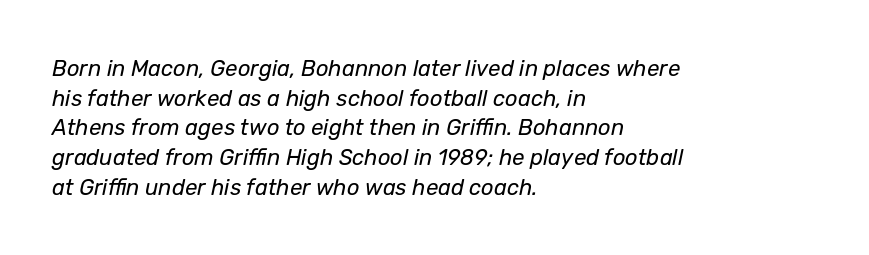
Q: Is the text bold? A: No.
Q: Is the text italic (slanted)? A: Yes, it leans right by about 12 degrees.
Q: Is the text underlined? A: No.
Q: How is the paragraph aligned? A: Left-aligned.
Q: Is the spacing between letters normal or unusually wide? A: Normal.
Q: Is the spacing between lines tight, normal or loose? A: Normal.
